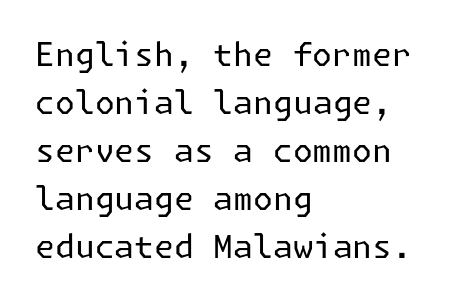
Q: Is the text bold? A: No.
Q: Is the text italic (slanted)? A: No, it is upright.
Q: Is the typeface a serif or a sans-serif typeface? A: Sans-serif.
Q: Is the text underlined? A: No.
Q: How is the paragraph aligned? A: Left-aligned.
Q: Is the spacing between letters normal or unusually wide? A: Normal.
Q: Is the spacing between lines tight, normal or loose? A: Normal.
Q: Width (condensed, normal, or wide)? A: Normal.
Q: Stroke contrast? A: Low.
Q: x-height? A: Medium.
